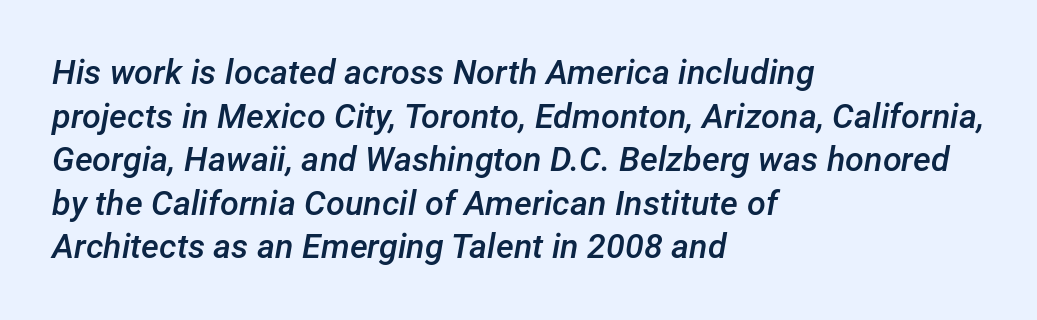
Q: Is the text bold? A: Semi-bold.
Q: Is the text italic (slanted)? A: Yes, it leans right by about 12 degrees.
Q: Is the text underlined? A: No.
Q: How is the paragraph aligned? A: Left-aligned.
Q: Is the spacing between letters normal or unusually wide? A: Normal.
Q: Is the spacing between lines tight, normal or loose? A: Normal.
Q: Width (condensed, normal, or wide)? A: Normal.
Q: Stroke contrast? A: Low.
Q: x-height? A: Medium.
Q: Monospaced? A: No.
